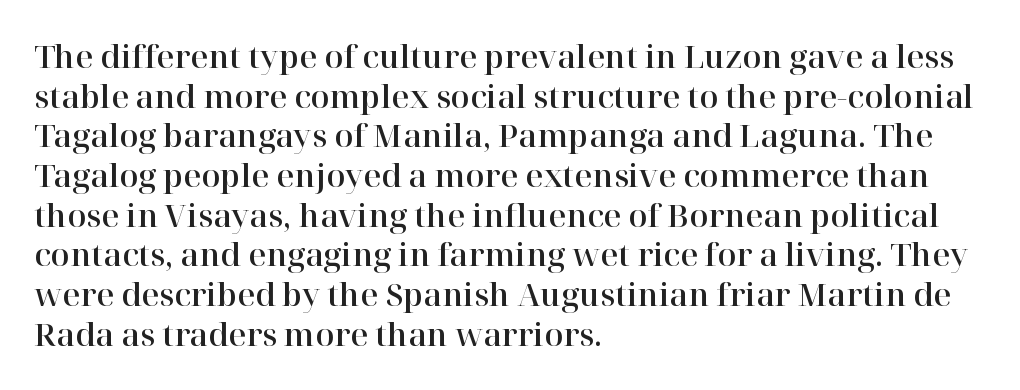
The image shows 31 px serif type, upright; set left-aligned, normal line spacing (1.28x), normal letter spacing, not underlined; high stroke contrast and a medium x-height.
